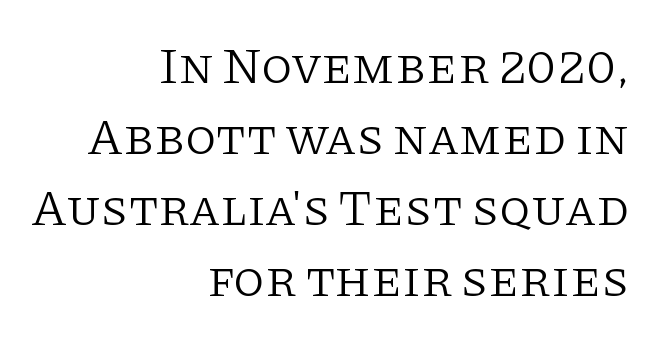
Stems and bowls with no extra thickness — not bold. The specimen omits any rule beneath the text block's lines. Character widths vary here, with narrow letters taking less room than wide ones. Notice how descenders clear the ascenders below comfortably — that's standard leading.
